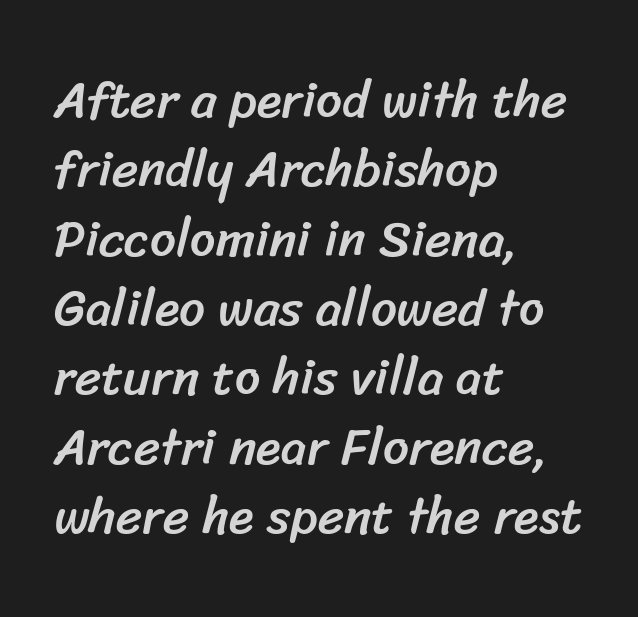
{"serif": "no", "width": "normal", "stroke_contrast": "low", "x_height": "medium", "monospaced": "no", "underline": "no", "align": "left", "line_spacing": "normal", "line_spacing_ratio": 1.36, "letter_spacing": "normal", "letter_spacing_em": 0.0, "glyph_px": 51}
